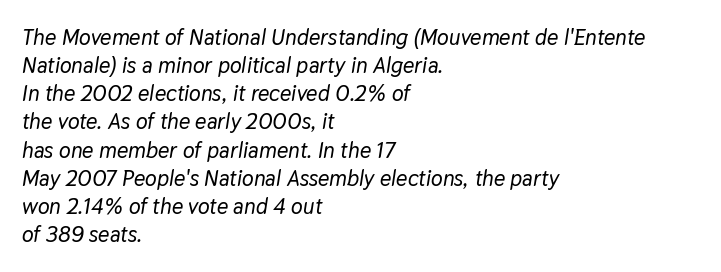
Q: Is the text italic (slanted)? A: Yes, it leans right by about 9 degrees.
Q: Is the text underlined? A: No.
Q: How is the paragraph aligned? A: Left-aligned.
Q: Is the spacing between letters normal or unusually wide? A: Normal.
Q: Is the spacing between lines tight, normal or loose? A: Normal.
